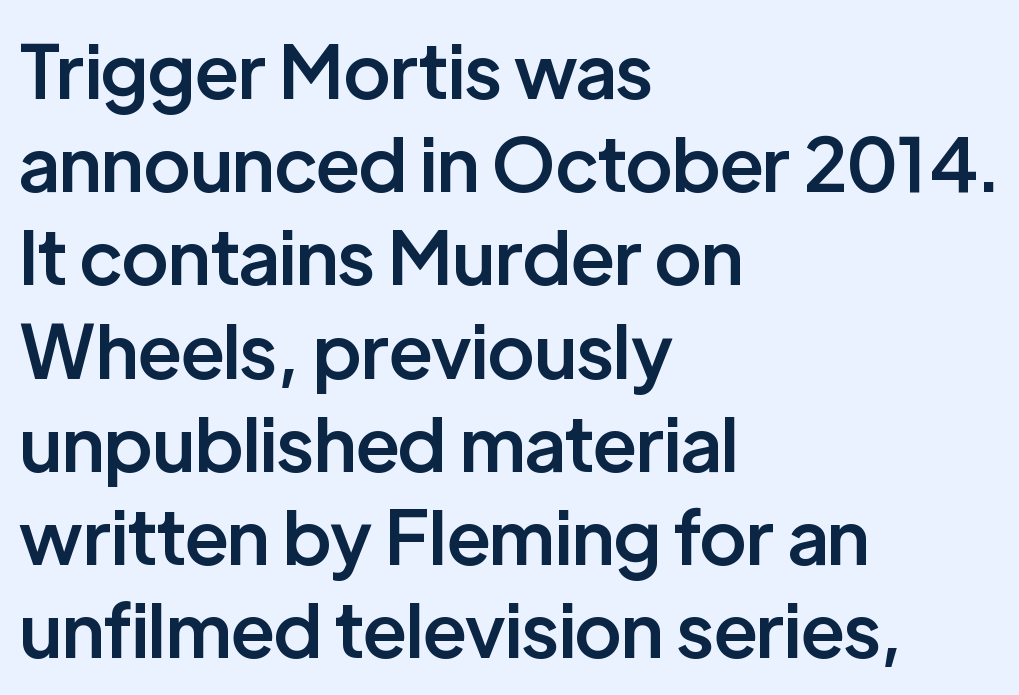
The image shows 74 px semibold sans-serif type, upright; set left-aligned, normal line spacing (1.26x), normal letter spacing, not underlined; low stroke contrast and a medium x-height.
